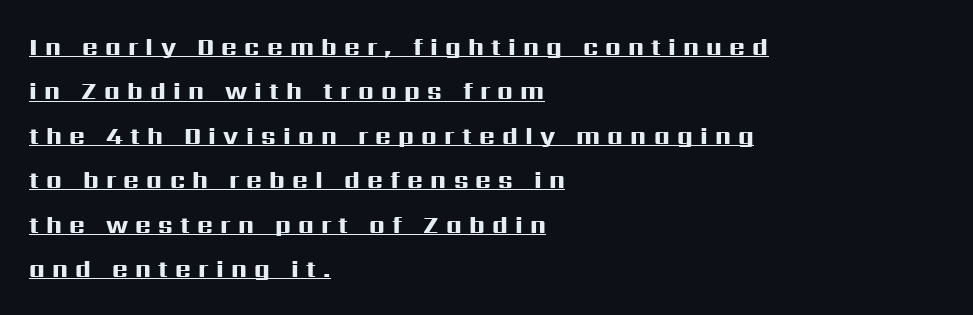
Q: Is the text bold? A: Yes.
Q: Is the text italic (slanted)? A: No, it is upright.
Q: Is the text underlined? A: Yes.
Q: How is the paragraph aligned? A: Left-aligned.
Q: Is the spacing between letters normal or unusually wide? A: Unusually wide.
